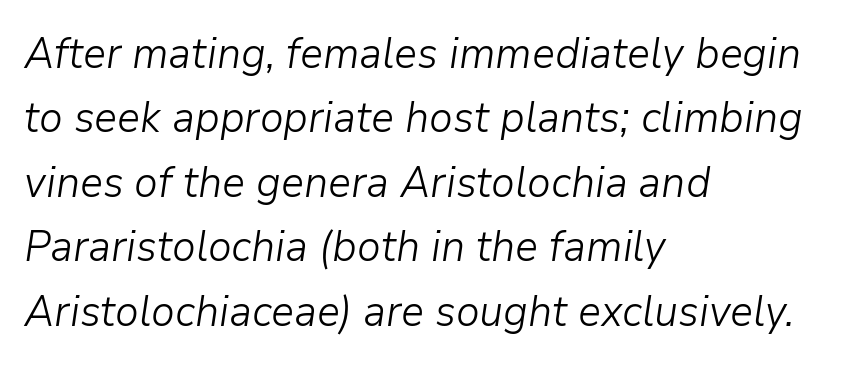
The image shows 43 px light type, italic (leaning right); set left-aligned, normal line spacing (1.5x), normal letter spacing, not underlined; low stroke contrast and a medium x-height.
